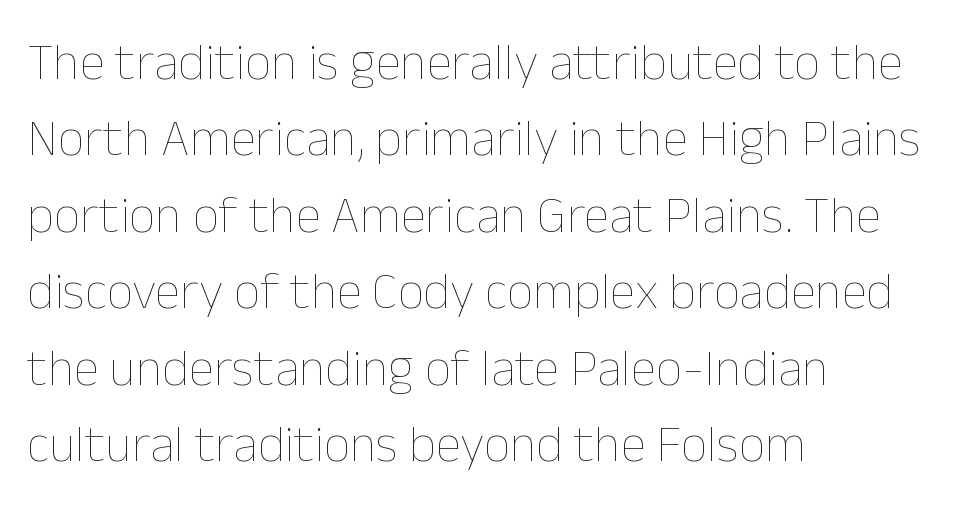
The image shows 52 px thin type, upright; set left-aligned, normal line spacing (1.47x), normal letter spacing, not underlined; low stroke contrast and a medium x-height.
